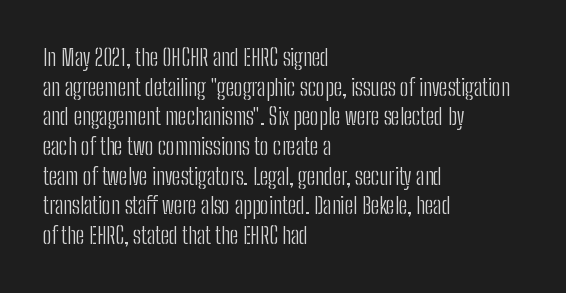
Q: Is the text bold? A: No.
Q: Is the text italic (slanted)? A: No, it is upright.
Q: Is the text underlined? A: No.
Q: How is the paragraph aligned? A: Left-aligned.
Q: Is the spacing between letters normal or unusually wide? A: Normal.
Q: Is the spacing between lines tight, normal or loose? A: Normal.
